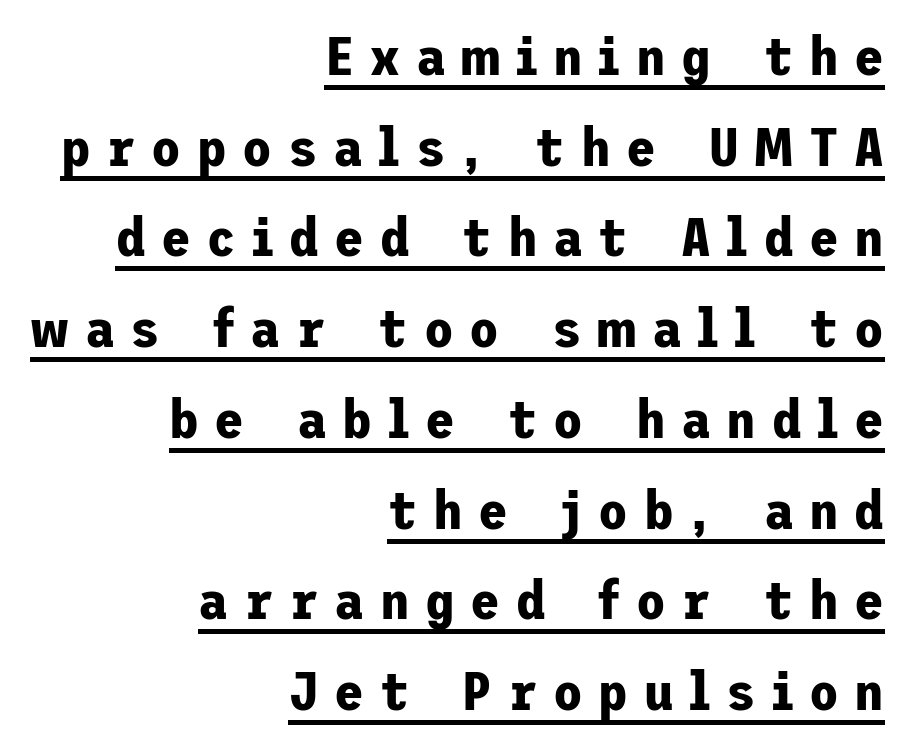
Q: Is the text bold? A: Yes.
Q: Is the text italic (slanted)? A: No, it is upright.
Q: Is the typeface a serif or a sans-serif typeface? A: Sans-serif.
Q: Is the text underlined? A: Yes.
Q: How is the paragraph aligned? A: Right-aligned.
Q: Is the spacing between letters normal or unusually wide? A: Unusually wide.
Q: Is the spacing between lines tight, normal or loose? A: Normal.
Q: Width (condensed, normal, or wide)? A: Normal.
Q: Stroke contrast? A: Low.
Q: x-height? A: Medium.
